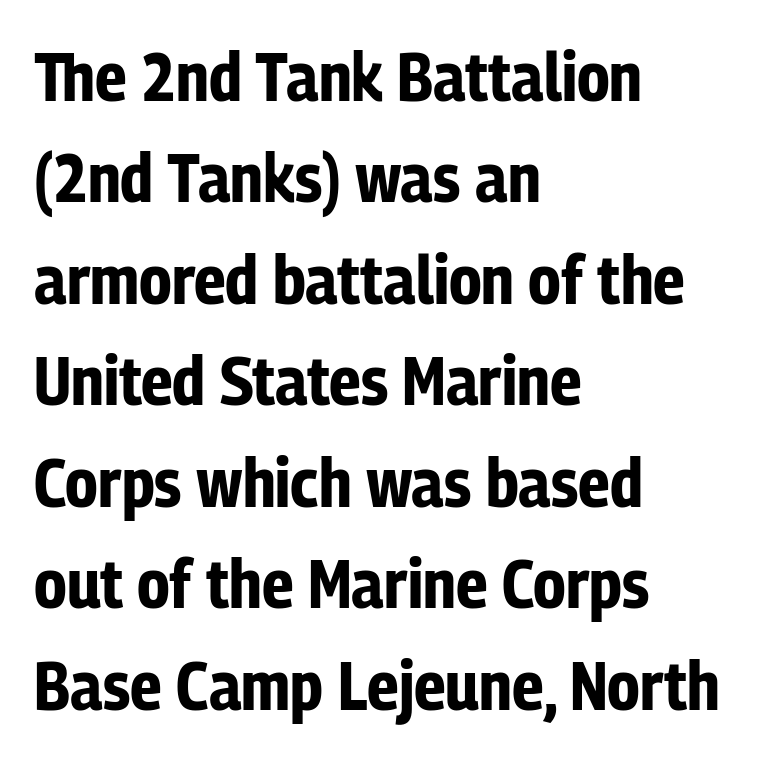
{"serif": "no", "italic": "no", "bold": "yes", "weight": "bold", "width": "condensed", "stroke_contrast": "low", "x_height": "medium", "monospaced": "no", "underline": "no", "align": "left", "line_spacing": "normal", "line_spacing_ratio": 1.47, "letter_spacing": "normal", "letter_spacing_em": 0.0, "glyph_px": 69}
